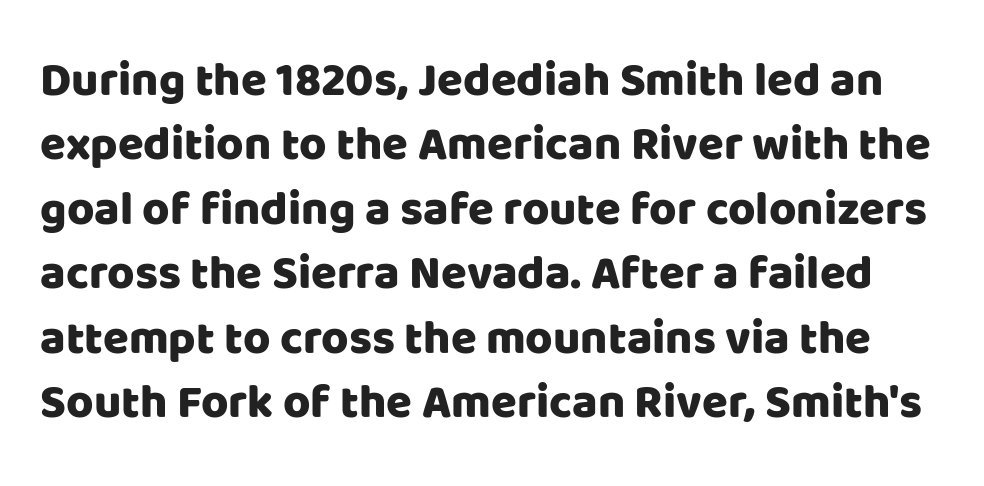
The image shows 47 px sans-serif type, upright; set normal line spacing (1.37x), normal letter spacing, not underlined; low stroke contrast and a large x-height.
